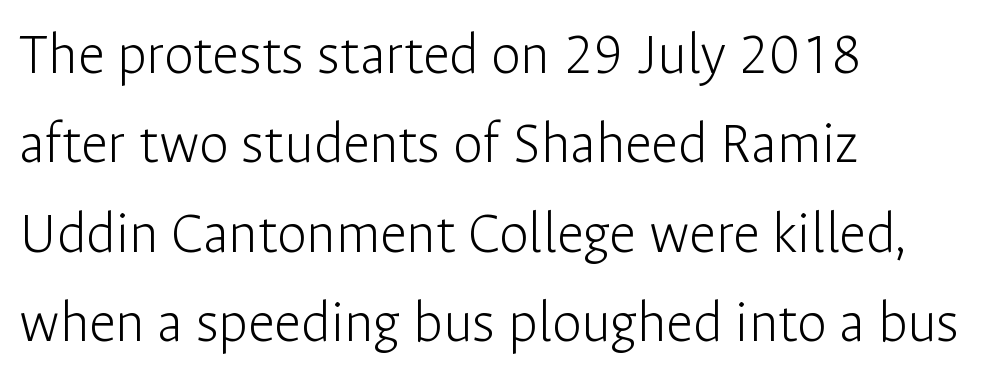
Q: Is the text bold? A: No.
Q: Is the text italic (slanted)? A: No, it is upright.
Q: Is the typeface a serif or a sans-serif typeface? A: Sans-serif.
Q: Is the text underlined? A: No.
Q: How is the paragraph aligned? A: Left-aligned.
Q: Is the spacing between letters normal or unusually wide? A: Normal.
Q: Is the spacing between lines tight, normal or loose? A: Normal.
Q: Width (condensed, normal, or wide)? A: Normal.
Q: Stroke contrast? A: Low.
Q: x-height? A: Medium.
Q: Monospaced? A: No.
